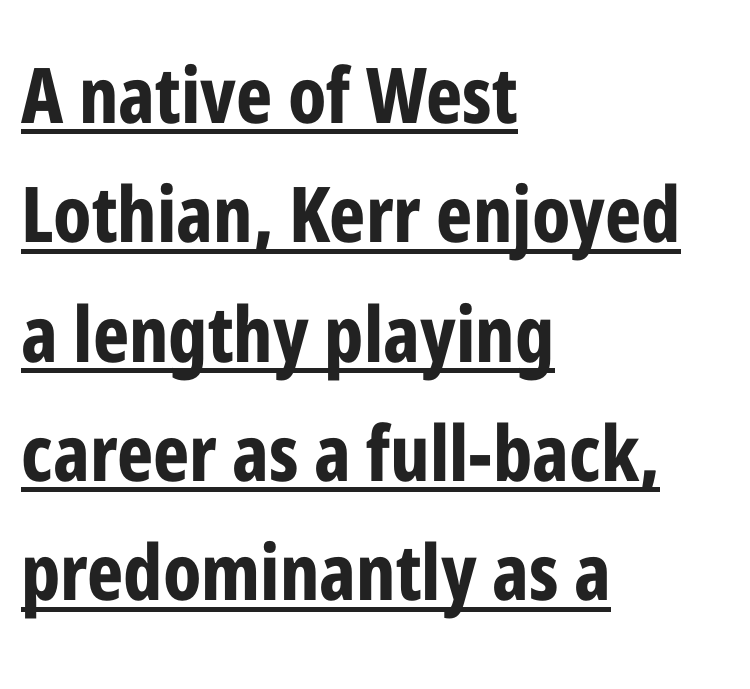
The image shows 77 px bold, condensed sans-serif type, upright; set left-aligned, normal line spacing (1.55x), normal letter spacing, underlined; low stroke contrast and a medium x-height.
